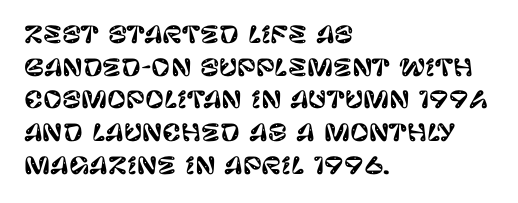
All the whitespace from short lines collects on the right. Standard letterfit; no display-style spreading of the glyphs. The area under the type is left untouched. If you measured baseline to baseline, you'd find a middling distance.
